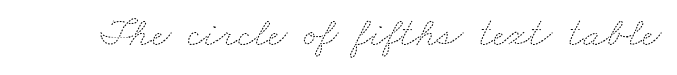
Q: Is the text bold? A: No.
Q: Is the text underlined? A: No.
Q: Is the spacing between letters normal or unusually wide? A: Normal.
Q: Width (condensed, normal, or wide)? A: Wide.
Q: Stroke contrast? A: Medium.
Q: x-height? A: Small.
Q: Monospaced? A: No.
